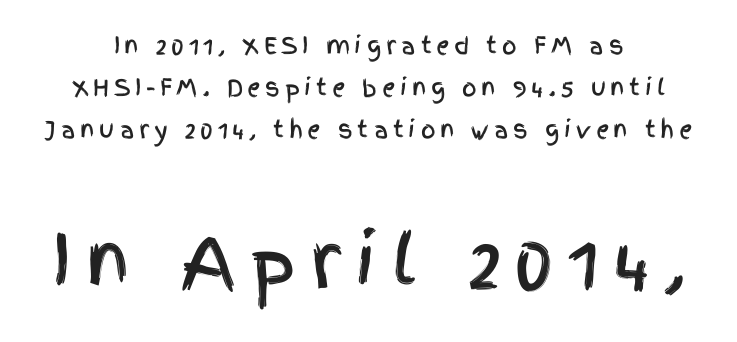
Look at the tracking — it's clearly loosened, letters drifting apart. The lettering holds an erect, upright posture throughout. Grotesque or geometric, the face here clearly has no serifs. Clear beneath every line of the passage. The designer gave the closing block more size than the opening block.
